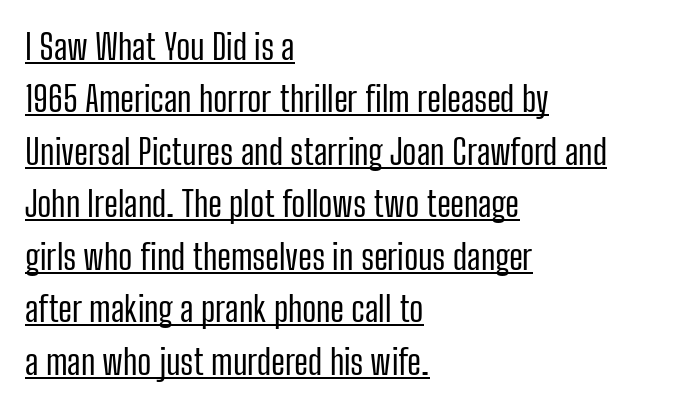
Q: Is the text bold? A: No.
Q: Is the text italic (slanted)? A: No, it is upright.
Q: Is the typeface a serif or a sans-serif typeface? A: Sans-serif.
Q: Is the text underlined? A: Yes.
Q: How is the paragraph aligned? A: Left-aligned.
Q: Is the spacing between letters normal or unusually wide? A: Normal.
Q: Is the spacing between lines tight, normal or loose? A: Normal.
Q: Width (condensed, normal, or wide)? A: Condensed.
Q: Stroke contrast? A: Low.
Q: x-height? A: Medium.
Q: Monospaced? A: No.
